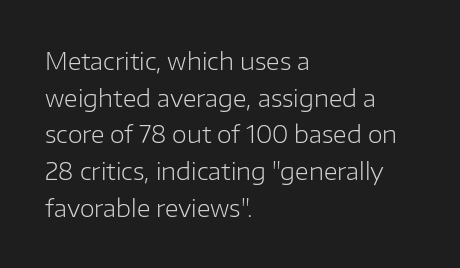
{"italic": "no", "bold": "no", "underline": "no", "align": "left", "line_spacing": "normal", "line_spacing_ratio": 1.53, "letter_spacing": "normal", "letter_spacing_em": 0.0, "glyph_px": 24}
